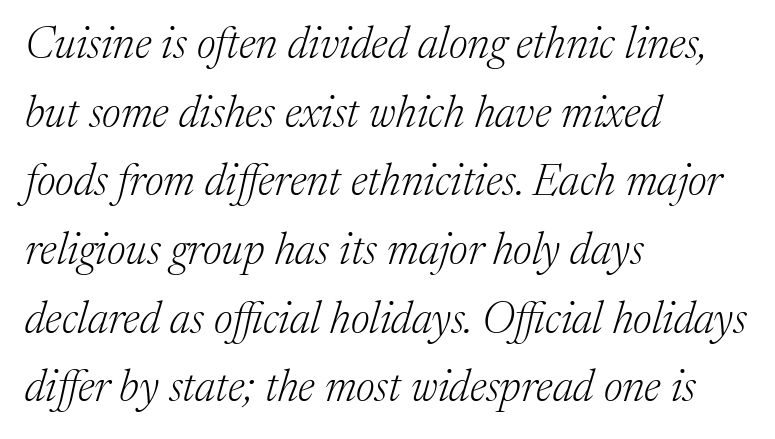
The image shows 44 px light serif type, italic (leaning right); set left-aligned, normal line spacing (1.56x), normal letter spacing, not underlined; medium stroke contrast and a medium x-height.
